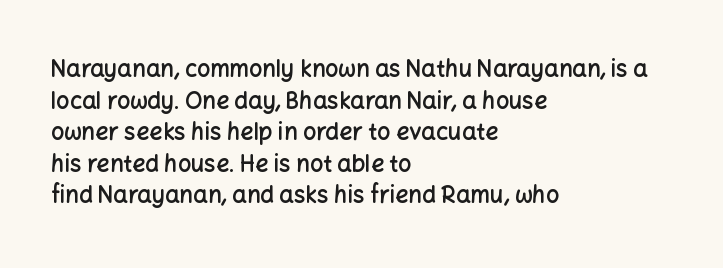
Ordinary non-slanted type is in use. This sample is left-justified, so line endings fall wherever the words run out. The letters sit at their default tracking, neither squeezed nor spread. Descenders are the only things crossing below the line.
